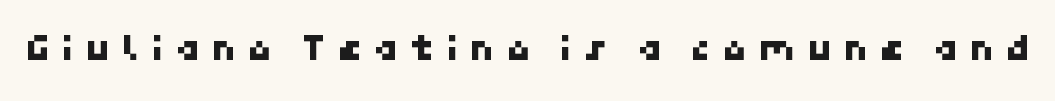
Q: Is the typeface a serif or a sans-serif typeface? A: Sans-serif.
Q: Is the text underlined? A: No.
Q: Is the spacing between letters normal or unusually wide? A: Unusually wide.
Q: Width (condensed, normal, or wide)? A: Normal.
Q: Stroke contrast? A: Low.
Q: x-height? A: Medium.
